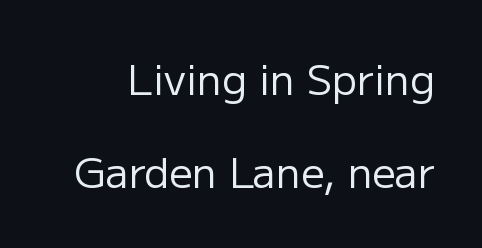
Q: Is the text bold? A: No.
Q: Is the text italic (slanted)? A: No, it is upright.
Q: Is the typeface a serif or a sans-serif typeface? A: Sans-serif.
Q: Is the text underlined? A: No.
Q: Is the spacing between letters normal or unusually wide? A: Normal.
Q: Is the spacing between lines tight, normal or loose? A: Loose.
Q: Width (condensed, normal, or wide)? A: Normal.
Q: Stroke contrast? A: Low.
Q: x-height? A: Medium.
Q: Monospaced? A: No.
